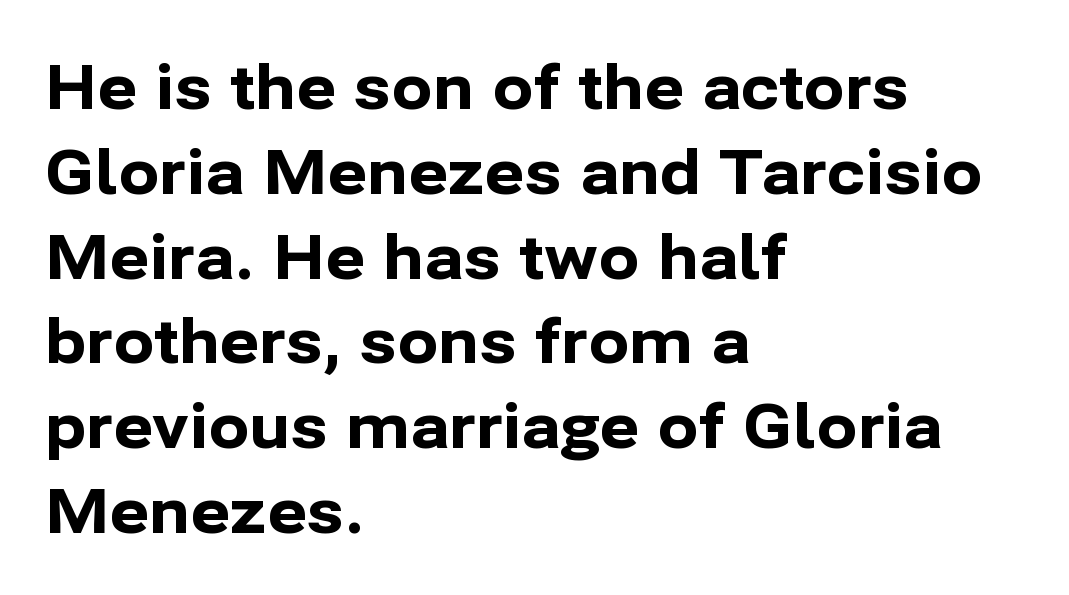
Q: Is the text bold? A: Yes.
Q: Is the text italic (slanted)? A: No, it is upright.
Q: Is the typeface a serif or a sans-serif typeface? A: Sans-serif.
Q: Is the text underlined? A: No.
Q: How is the paragraph aligned? A: Left-aligned.
Q: Is the spacing between letters normal or unusually wide? A: Normal.
Q: Is the spacing between lines tight, normal or loose? A: Normal.
Q: Width (condensed, normal, or wide)? A: Normal.
Q: Stroke contrast? A: Low.
Q: x-height? A: Medium.
Q: Monospaced? A: No.
